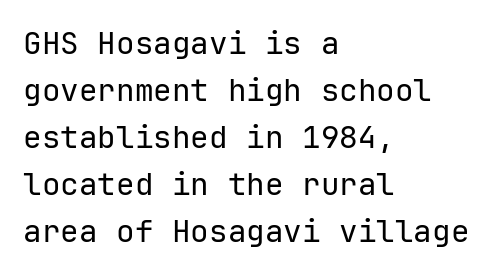
{"serif": "no", "italic": "no", "bold": "no", "weight": "regular", "width": "normal", "stroke_contrast": "low", "x_height": "medium", "monospaced": "yes", "underline": "no", "align": "left", "line_spacing": "normal", "line_spacing_ratio": 1.52, "letter_spacing": "normal", "letter_spacing_em": 0.0, "glyph_px": 31}
